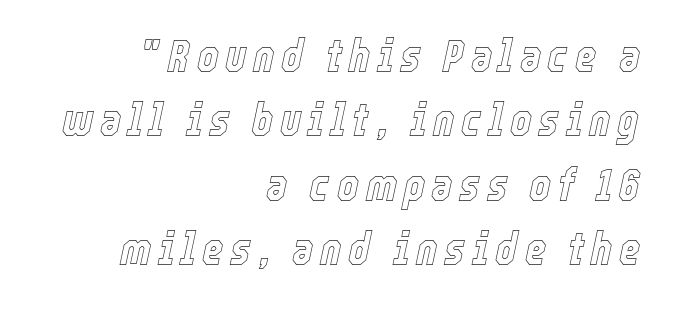
The image shows 46 px condensed type, italic (leaning right); set right-aligned, normal line spacing (1.4x), not underlined; a medium x-height.
